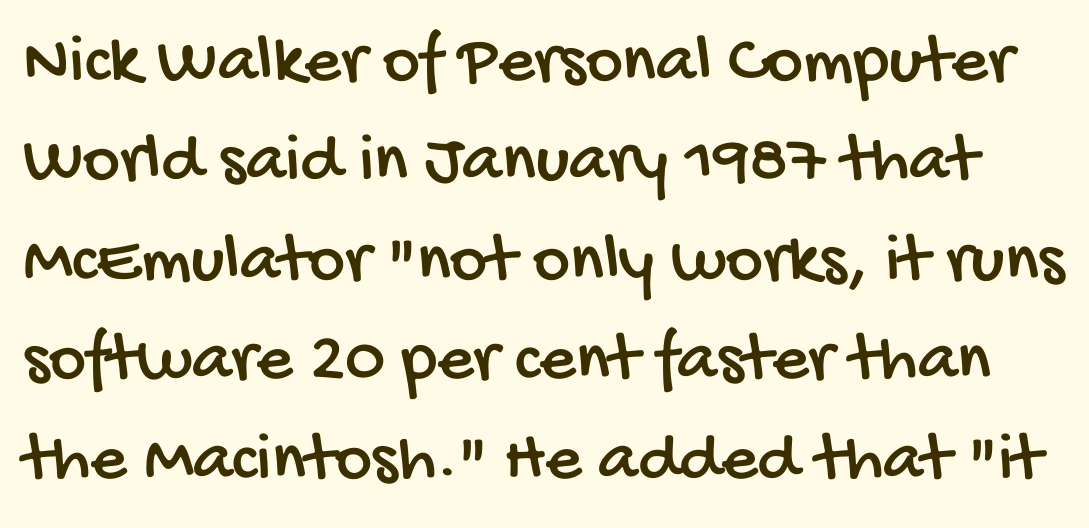
A bare baseline throughout the passage. Glyph-to-glyph distance matches everyday printed text. The face used here is a sans, in the tradition of grotesques and geometrics. These lines sit exactly where default settings would place them. Varying glyph widths throughout — classic text-font behaviour.
